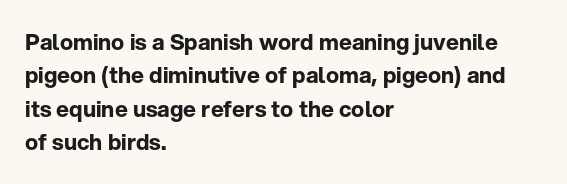
{"italic": "no", "bold": "yes", "underline": "no", "align": "left", "line_spacing": "normal", "line_spacing_ratio": 1.52, "letter_spacing": "normal", "letter_spacing_em": 0.0, "glyph_px": 22}
